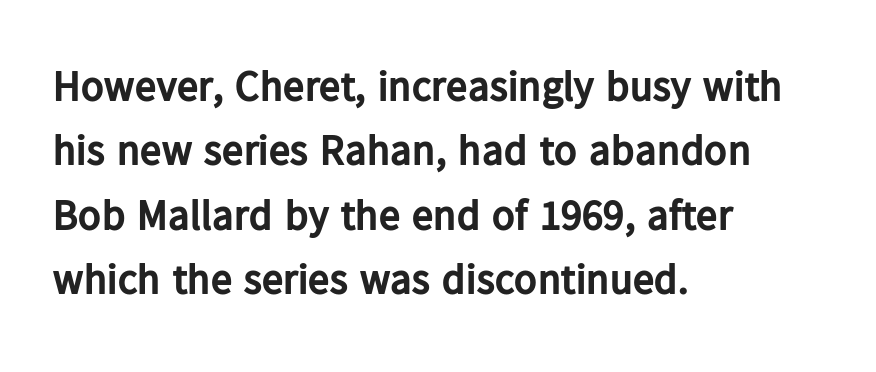
Note: no serifs on the glyphs. Rows of type keep a routine distance in the vertical direction. Every stem runs plumb, perpendicular to the baseline. The sample has been set heavy, in full bold. Underlining? Definitely not there. Here the designer chose a conventional face with non-uniform glyph widths.
